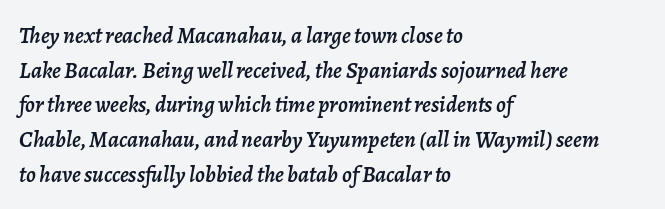
Every row of glyphs begins at an identical x-position on the left. Successive baselines arrive at the customary interval. The space directly below the letters is spotless. Notice how the stems are inclined rather than vertical — that's the hallmark of italics. These lines keep a tight, regular rhythm from letter to letter.
